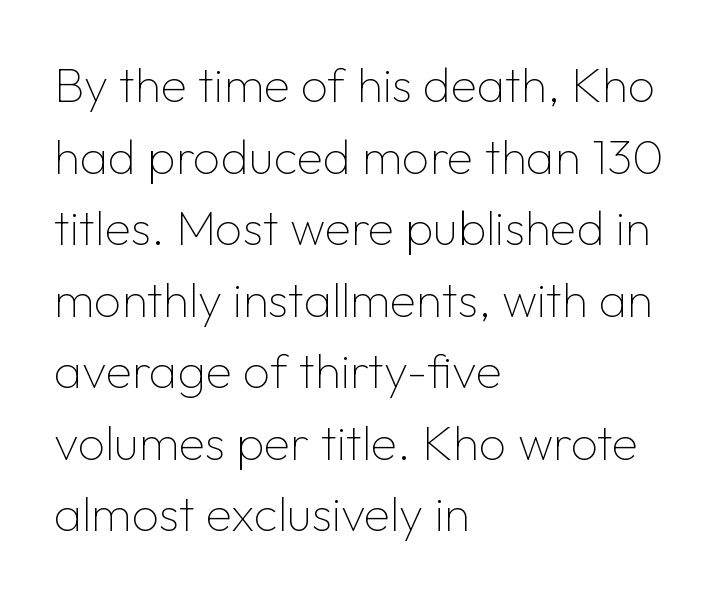
The image shows 48 px thin sans-serif type, upright; set left-aligned, normal line spacing (1.49x), normal letter spacing, not underlined; low stroke contrast and a medium x-height.
